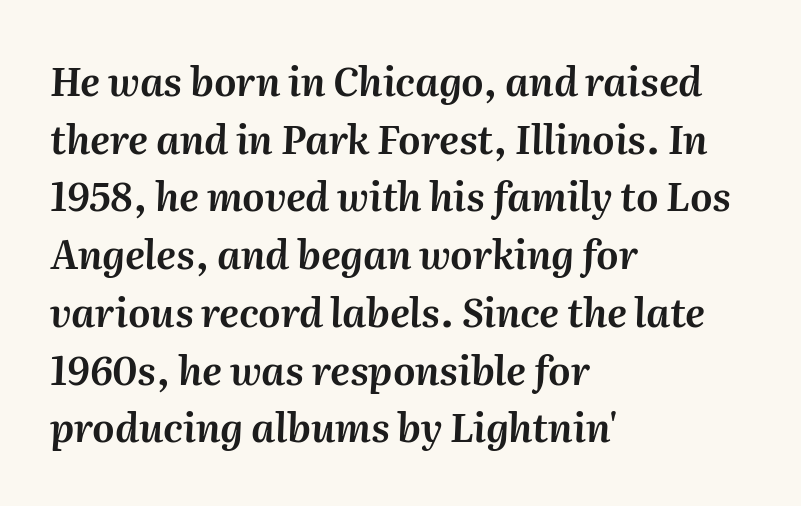
Q: Is the text italic (slanted)? A: Yes, it leans right by about 2 degrees.
Q: Is the text underlined? A: No.
Q: How is the paragraph aligned? A: Left-aligned.
Q: Is the spacing between letters normal or unusually wide? A: Normal.
Q: Is the spacing between lines tight, normal or loose? A: Normal.
Q: Width (condensed, normal, or wide)? A: Normal.
Q: Stroke contrast? A: Medium.
Q: x-height? A: Medium.
Q: Monospaced? A: No.
